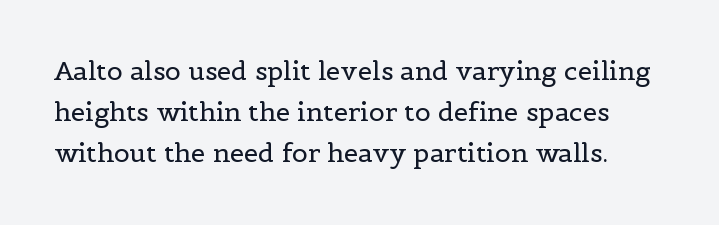
The image shows 26 px text type, upright; set normal line spacing (1.58x), normal letter spacing, not underlined.
